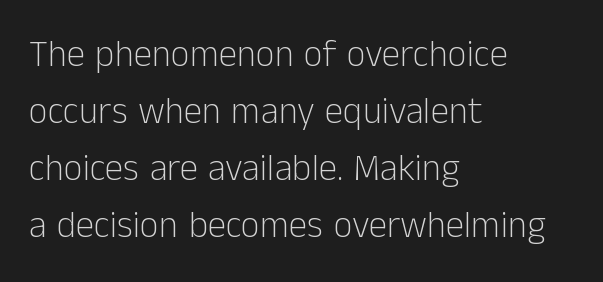
The image shows 37 px light sans-serif type, upright; set left-aligned, normal line spacing (1.54x), normal letter spacing, not underlined; low stroke contrast and a medium x-height.
